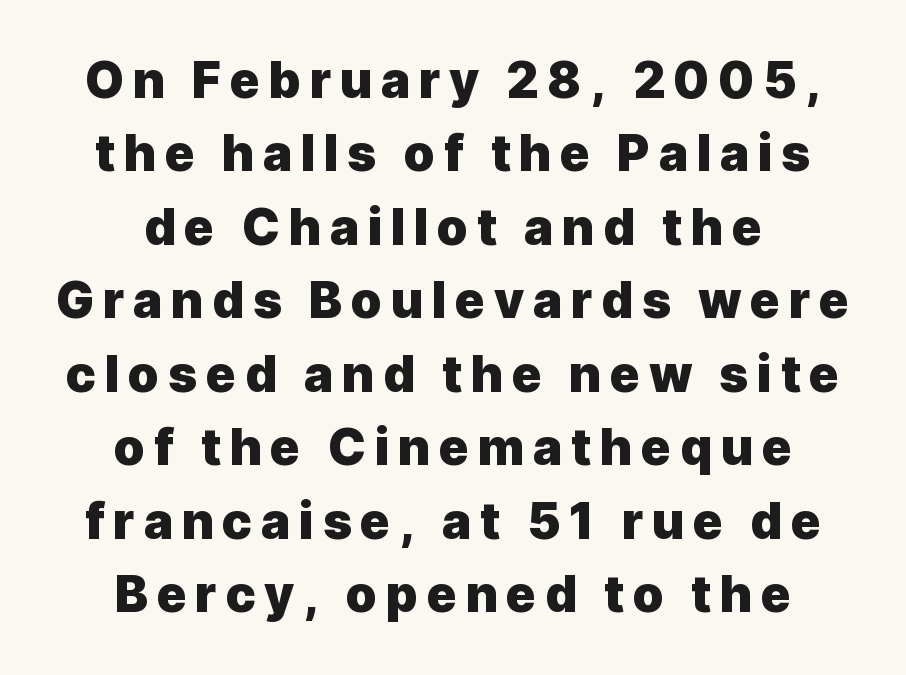
{"serif": "no", "italic": "no", "bold": "yes", "weight": "heavy", "width": "normal", "x_height": "medium", "monospaced": "no", "underline": "no", "align": "center", "line_spacing": "normal", "line_spacing_ratio": 1.47, "glyph_px": 50}
